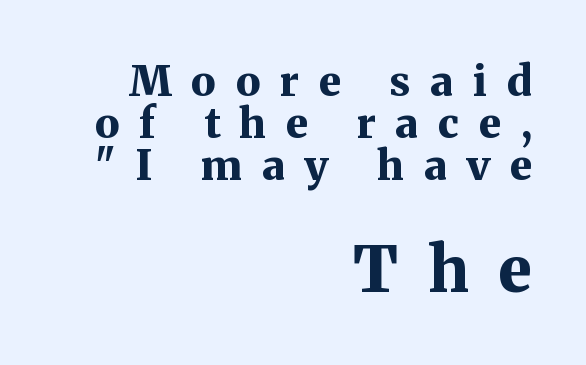
{"serif": "yes", "italic": "no", "bold": "yes", "weight": "bold", "width": "normal", "stroke_contrast": "medium", "x_height": "medium", "monospaced": "no", "underline": "no", "align": "right", "line_spacing": "tight", "line_spacing_ratio": 1.0, "letter_spacing": "wide", "letter_spacing_em": 0.47, "larger_block": "second", "size_ratio": 1.5, "glyph_px": 63}
